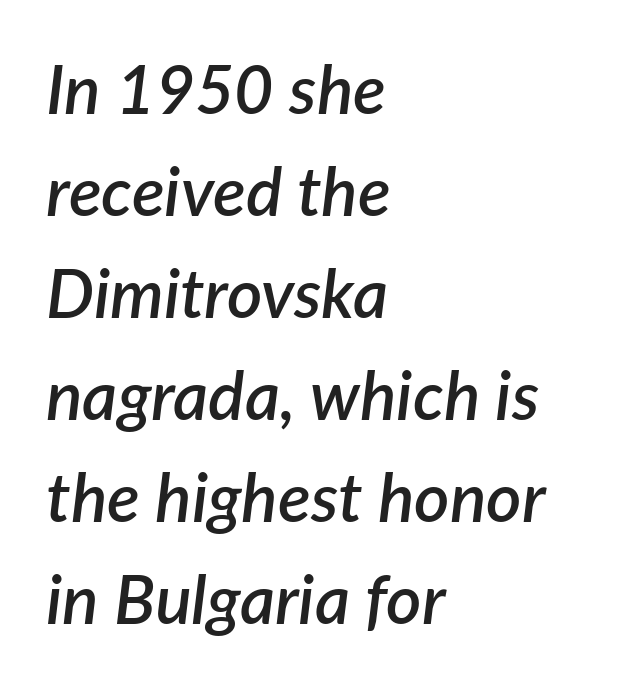
{"italic": "yes", "lean": "right", "slant_degrees": 7, "bold": "semi", "weight": "semibold", "width": "normal", "stroke_contrast": "low", "x_height": "medium", "monospaced": "no", "underline": "no", "align": "left", "line_spacing": "normal", "line_spacing_ratio": 1.5, "letter_spacing": "normal", "letter_spacing_em": 0.0, "glyph_px": 68}
